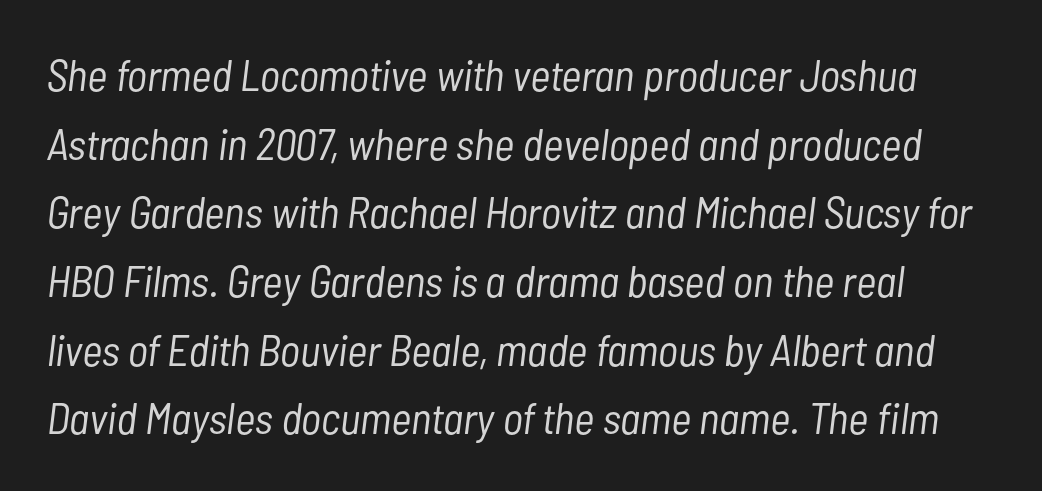
The rendering uses natural spacing where letterforms have individual widths. The lines sit at an ordinary, default distance from one another. A typesetter would mark this as italic. Stems and bowls with no extra thickness — not bold. No extra tracking has been applied to these lines. Words float on clear page, feet unadorned.
